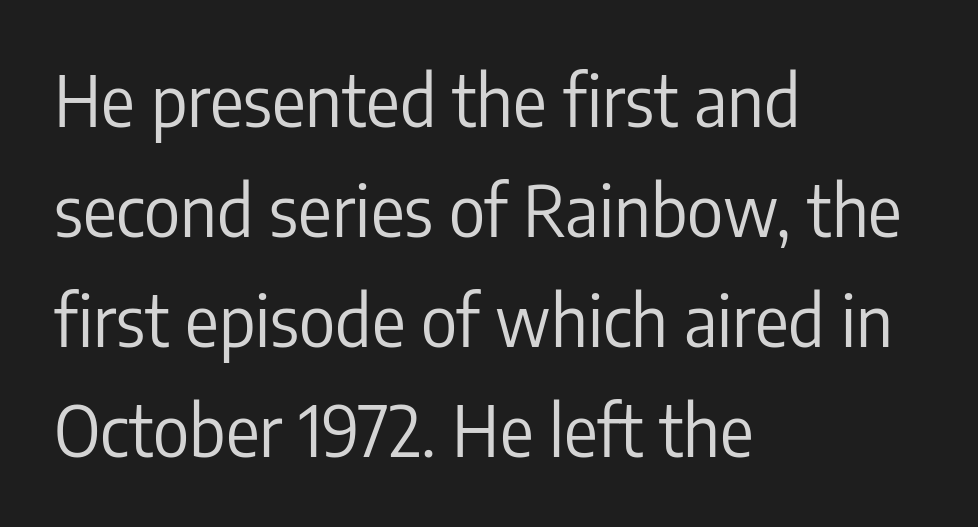
The image shows 70 px regular-weight, condensed sans-serif type, upright; set left-aligned, normal line spacing (1.57x), normal letter spacing, not underlined; low stroke contrast and a medium x-height.
